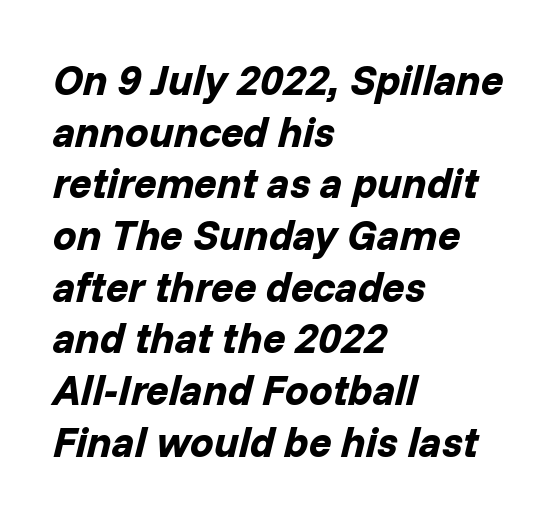
{"italic": "yes", "lean": "right", "slant_degrees": 14, "bold": "yes", "weight": "bold", "width": "normal", "stroke_contrast": "low", "x_height": "medium", "monospaced": "no", "underline": "no", "align": "left", "line_spacing_ratio": 1.23, "letter_spacing": "normal", "letter_spacing_em": 0.0, "glyph_px": 42}
